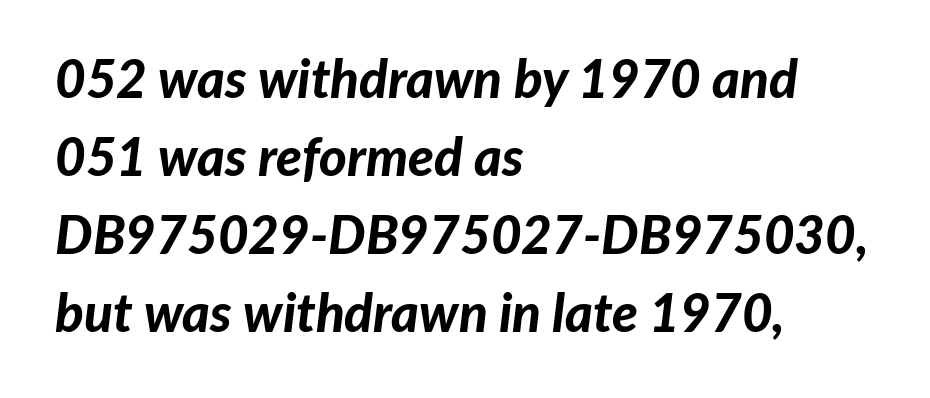
{"italic": "yes", "lean": "right", "slant_degrees": 7, "bold": "yes", "weight": "bold", "width": "normal", "stroke_contrast": "low", "x_height": "medium", "monospaced": "no", "underline": "no", "align": "left", "line_spacing": "normal", "line_spacing_ratio": 1.47, "letter_spacing": "normal", "letter_spacing_em": 0.0, "glyph_px": 53}
